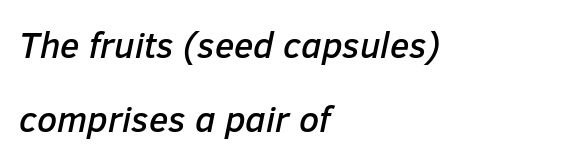
Q: Is the text italic (slanted)? A: Yes, it leans right by about 12 degrees.
Q: Is the text underlined? A: No.
Q: How is the paragraph aligned? A: Left-aligned.
Q: Is the spacing between letters normal or unusually wide? A: Normal.
Q: Is the spacing between lines tight, normal or loose? A: Loose.
Q: Width (condensed, normal, or wide)? A: Normal.
Q: Stroke contrast? A: Low.
Q: x-height? A: Medium.
Q: Monospaced? A: No.
